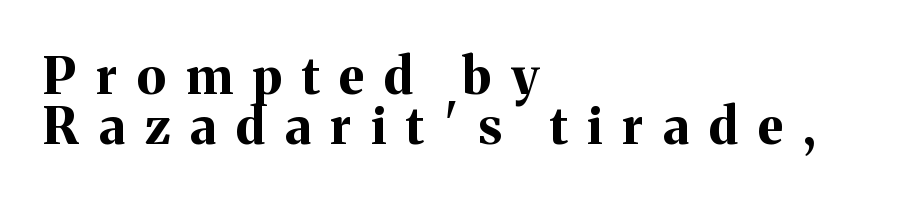
Q: Is the text bold? A: Yes.
Q: Is the text italic (slanted)? A: No, it is upright.
Q: Is the typeface a serif or a sans-serif typeface? A: Serif.
Q: Is the text underlined? A: No.
Q: How is the paragraph aligned? A: Left-aligned.
Q: Is the spacing between letters normal or unusually wide? A: Unusually wide.
Q: Is the spacing between lines tight, normal or loose? A: Tight.
Q: Width (condensed, normal, or wide)? A: Normal.
Q: Stroke contrast? A: Medium.
Q: x-height? A: Medium.
Q: Monospaced? A: No.
